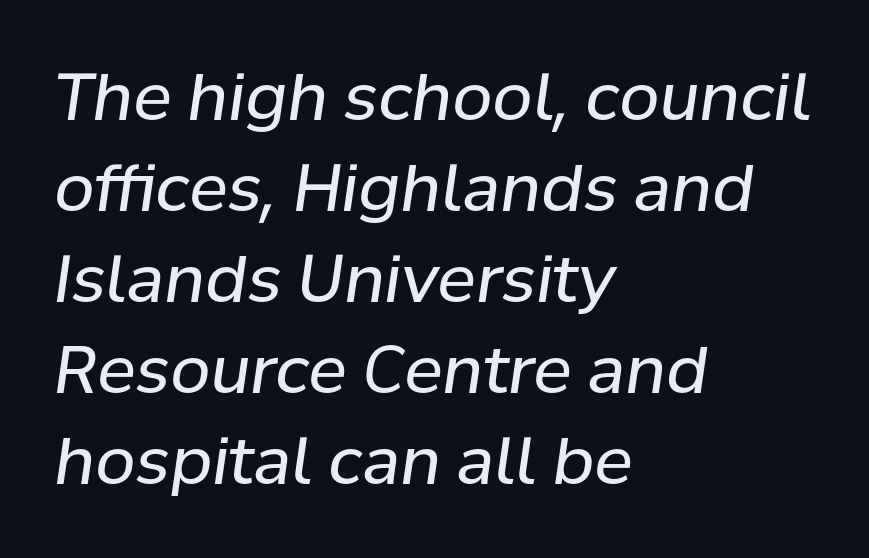
The image shows 65 px regular-weight type, italic (leaning right); set left-aligned, normal line spacing (1.4x), normal letter spacing, not underlined; low stroke contrast and a medium x-height.
